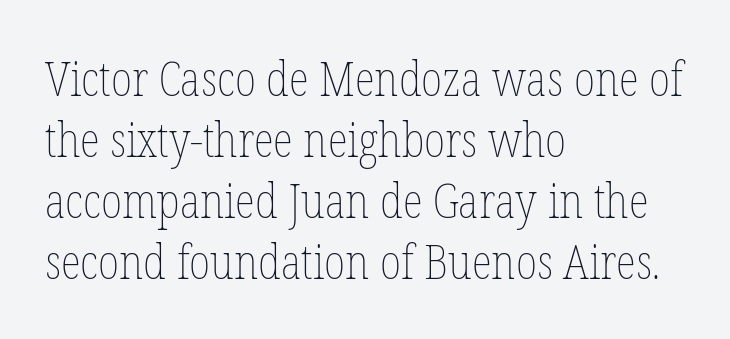
Do the letters lean? They stand straight. Letters have the restrained weight of plain body copy at most. Look at the tracking — it's just the regular setting, nothing added. The space between consecutive lines is moderate.
